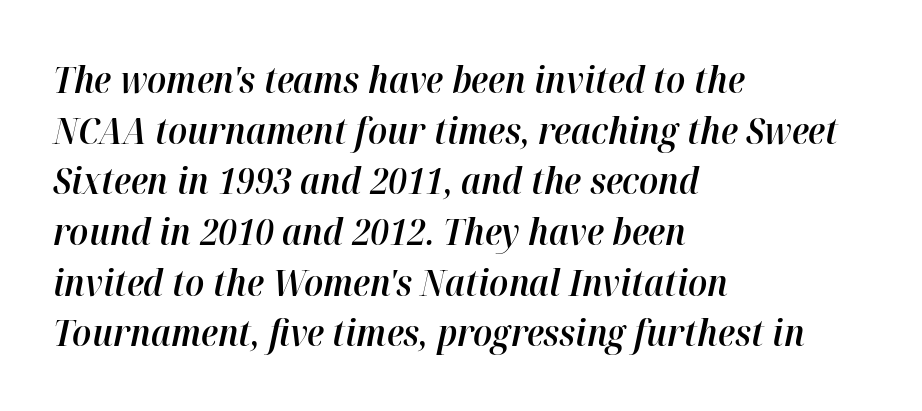
Q: Is the text bold? A: Semi-bold.
Q: Is the text italic (slanted)? A: Yes, it leans right by about 12 degrees.
Q: Is the text underlined? A: No.
Q: How is the paragraph aligned? A: Left-aligned.
Q: Is the spacing between letters normal or unusually wide? A: Normal.
Q: Is the spacing between lines tight, normal or loose? A: Normal.
Q: Width (condensed, normal, or wide)? A: Normal.
Q: Stroke contrast? A: High.
Q: x-height? A: Medium.
Q: Monospaced? A: No.
